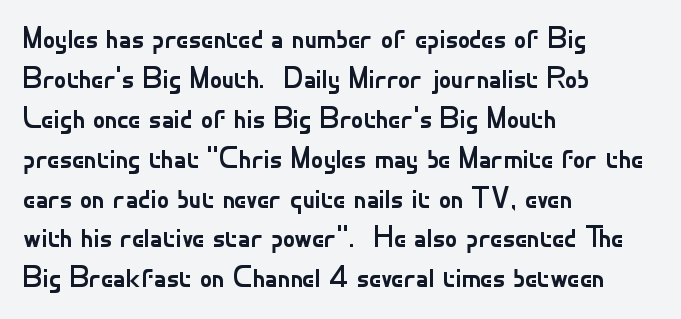
Here the designer chose a conventional face with non-uniform glyph widths. Inter-character spacing is left at the font's built-in metrics. Stems here are at most as thick as an everyday book face. The compositor pushed each line to the left boundary. The designer went with a sans here, leaving each stem footless.
